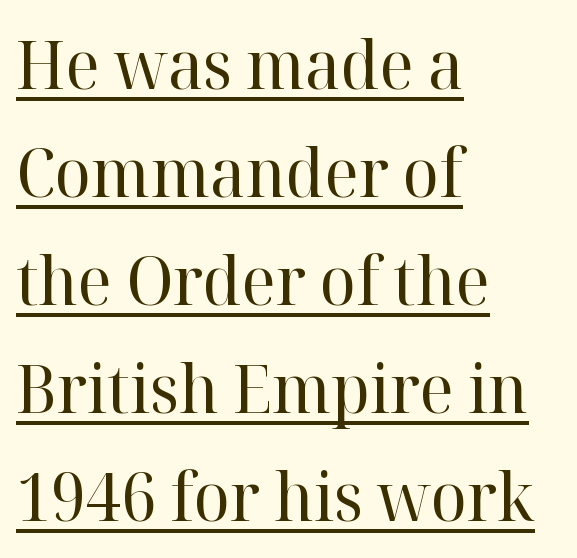
The image shows 68 px regular-weight serif type, upright; set left-aligned, normal line spacing (1.59x), normal letter spacing, underlined; high stroke contrast and a medium x-height.
